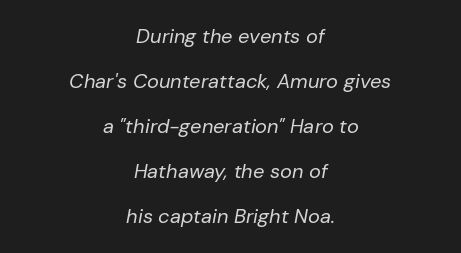
{"italic": "yes", "lean": "right", "slant_degrees": 10, "bold": "no", "underline": "no", "align": "center", "line_spacing": "loose", "line_spacing_ratio": 2.25, "letter_spacing": "normal", "letter_spacing_em": 0.0, "glyph_px": 20}
